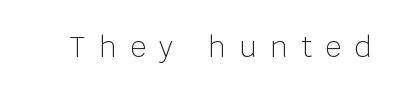
Bare-footed words on every line. Stems here are at most as thick as an everyday book face. Does the type have serifs? No, each stem ends abruptly. Spacing between characters has been opened up far beyond the box default.
